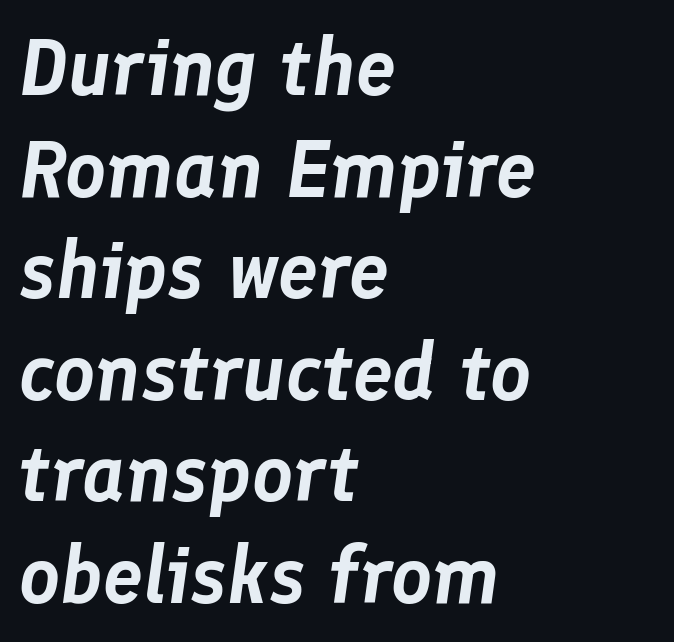
{"italic": "yes", "lean": "right", "slant_degrees": 8, "width": "normal", "stroke_contrast": "low", "x_height": "medium", "monospaced": "no", "underline": "no", "align": "left", "line_spacing": "normal", "line_spacing_ratio": 1.27, "letter_spacing": "normal", "letter_spacing_em": 0.0, "glyph_px": 80}
